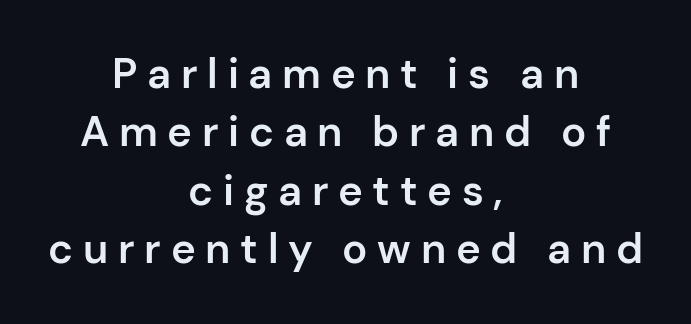
{"serif": "no", "italic": "no", "bold": "semi", "weight": "semibold", "width": "normal", "stroke_contrast": "low", "x_height": "medium", "monospaced": "no", "underline": "no", "align": "center", "line_spacing": "normal", "line_spacing_ratio": 1.39, "letter_spacing": "wide", "letter_spacing_em": 0.23, "glyph_px": 42}
